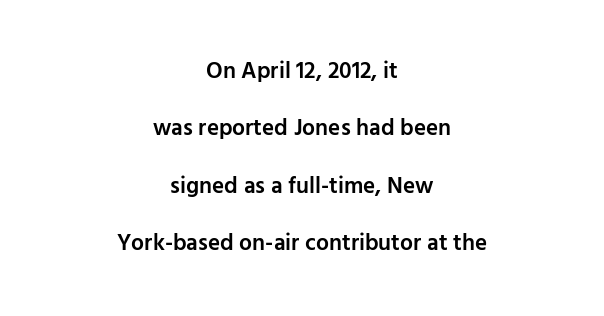
The image shows 23 px text type, upright; set centered, loose line spacing (2.49x), normal letter spacing, not underlined.
